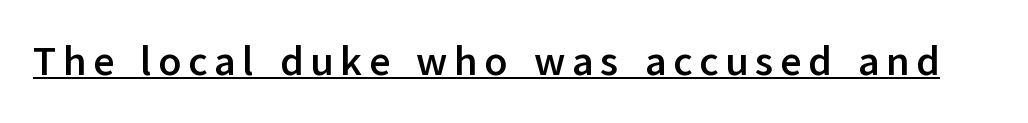
Q: Is the text bold? A: Yes.
Q: Is the text italic (slanted)? A: No, it is upright.
Q: Is the typeface a serif or a sans-serif typeface? A: Sans-serif.
Q: Is the text underlined? A: Yes.
Q: Width (condensed, normal, or wide)? A: Normal.
Q: Stroke contrast? A: Low.
Q: x-height? A: Medium.
Q: Monospaced? A: No.
